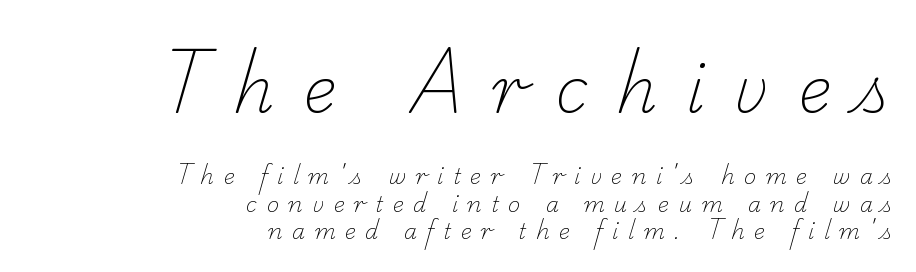
Q: Is the text bold? A: No.
Q: Is the typeface a serif or a sans-serif typeface? A: Serif.
Q: Is the text underlined? A: No.
Q: How is the paragraph aligned? A: Right-aligned.
Q: Is the spacing between letters normal or unusually wide? A: Unusually wide.
Q: Is the spacing between lines tight, normal or loose? A: Normal.
Q: Which block of text is set in a larger size, the first (top) or the second (bottom)? A: The first (top) one.
Q: Width (condensed, normal, or wide)? A: Normal.
Q: Stroke contrast? A: Low.
Q: x-height? A: Small.
Q: Monospaced? A: No.
